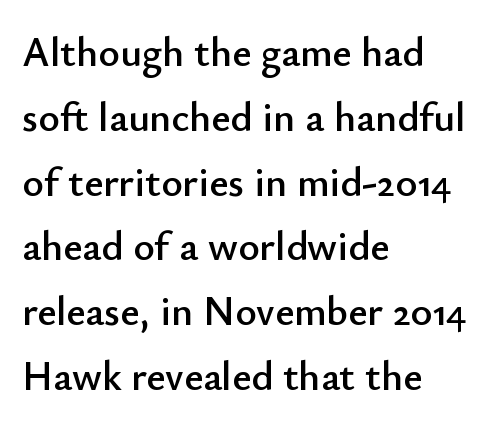
In terms of posture, this sample is upright. The letters advance in unequal steps, a hallmark of proportional type. A student would call this left alignment; a typographer would say flush left, rag right. Check under the words: just untouched page. Rows of type keep a routine distance in the vertical direction. Standard letterfit; no display-style spreading of the glyphs.
